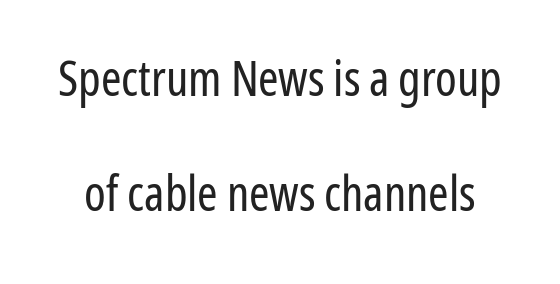
Tall strokes in this sample are plumb rather than angled. Just letters on the line, the space beneath them empty. Is the type heavy? It reads as light-to-regular instead. Each new line begins a long way beneath the previous one.
